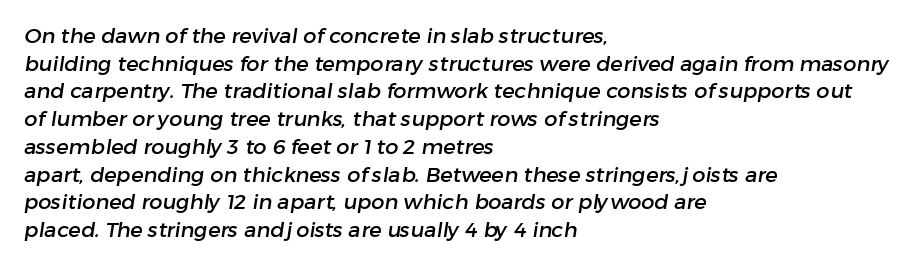
The image shows 21 px text type; set left-aligned, normal line spacing (1.32x), normal letter spacing, not underlined.
